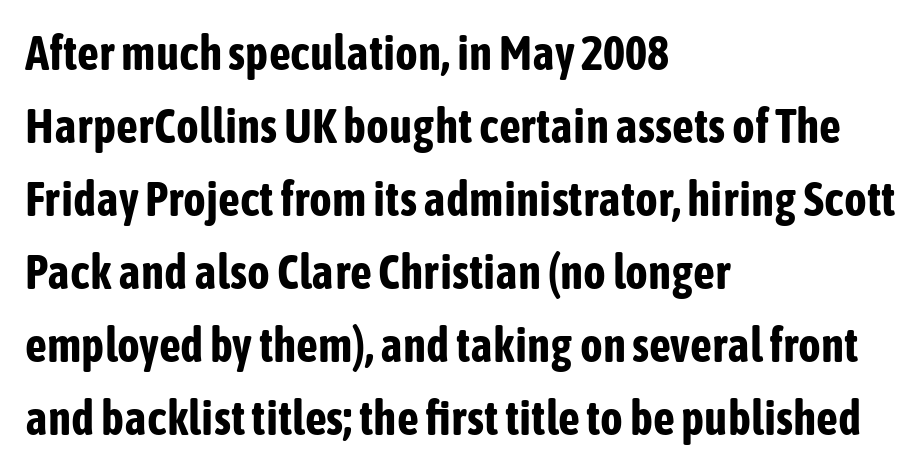
{"serif": "no", "italic": "no", "bold": "yes", "weight": "bold", "width": "condensed", "stroke_contrast": "low", "x_height": "medium", "monospaced": "no", "underline": "no", "align": "left", "line_spacing": "normal", "line_spacing_ratio": 1.52, "letter_spacing": "normal", "letter_spacing_em": 0.0, "glyph_px": 48}
